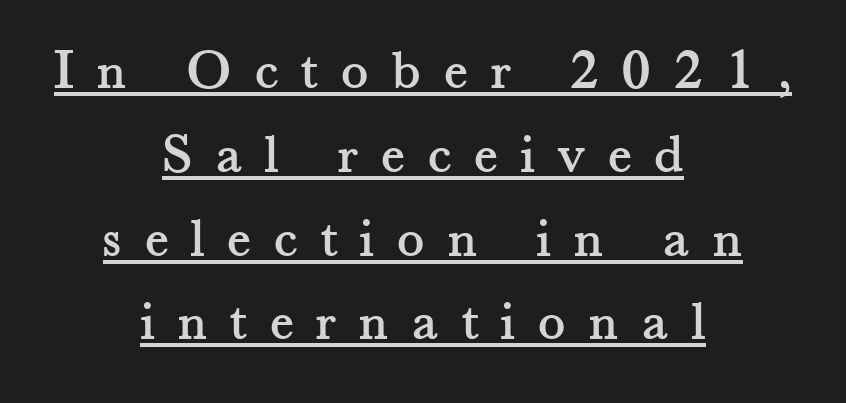
The passage shown is typed in a proportional face where columns would drift. The typesetter has applied underlining to the passage shown. The typeface chosen for these lines features serifs. You could only call the tracking loose — the letters float apart. The font's upright variant was chosen for this text. Regarding leading, the lines here are spaced in the standard way.
